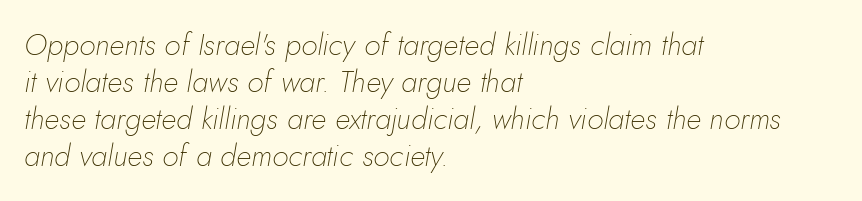
The image shows 30 px thin type, italic (leaning right); set left-aligned, line spacing 1.23x, normal letter spacing, not underlined; low stroke contrast and a small x-height.
